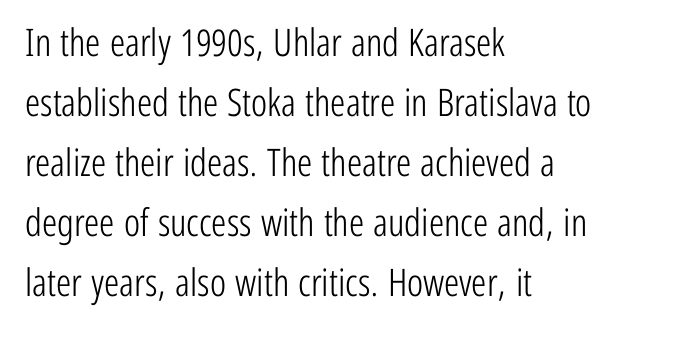
The lines in this sample share a left origin and differ only in where they stop. Compared with typical paragraphs, the rows here are spaced about the same. The rendering uses natural spacing where letterforms have individual widths. Is this a sans? Yes — the strokes have no serifs. Tracking value appears to be zero — textbook default spacing.
